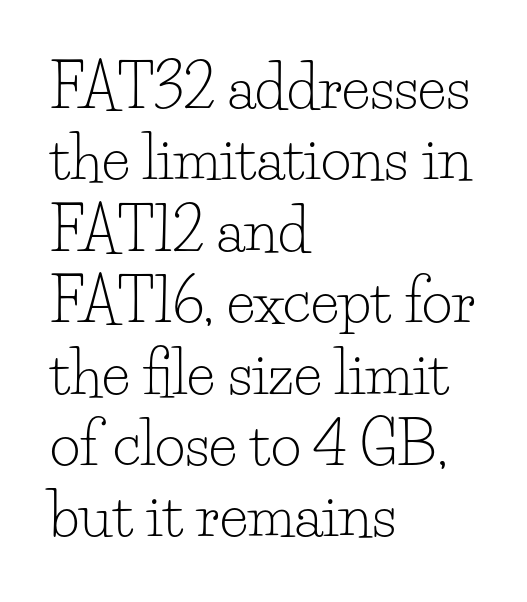
Q: Is the text bold? A: No.
Q: Is the text italic (slanted)? A: No, it is upright.
Q: Is the typeface a serif or a sans-serif typeface? A: Serif.
Q: Is the text underlined? A: No.
Q: How is the paragraph aligned? A: Left-aligned.
Q: Is the spacing between letters normal or unusually wide? A: Normal.
Q: Width (condensed, normal, or wide)? A: Normal.
Q: Stroke contrast? A: Low.
Q: x-height? A: Small.
Q: Monospaced? A: No.
